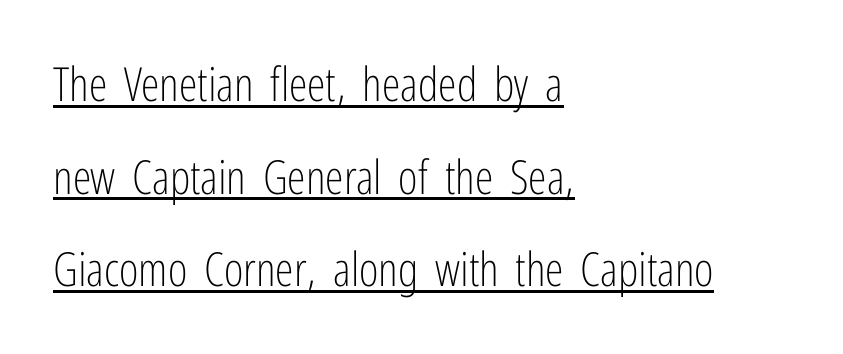
The font's upright variant was chosen for this text. Stroke mass is kept to a normal reading level or below. I'd call this a sans setting — the letters go barefoot. Left-aligned paragraph, ragged on the right. Varying glyph widths throughout — classic text-font behaviour. Observe the ordinary spacing: letters are neighbours, not strangers.
